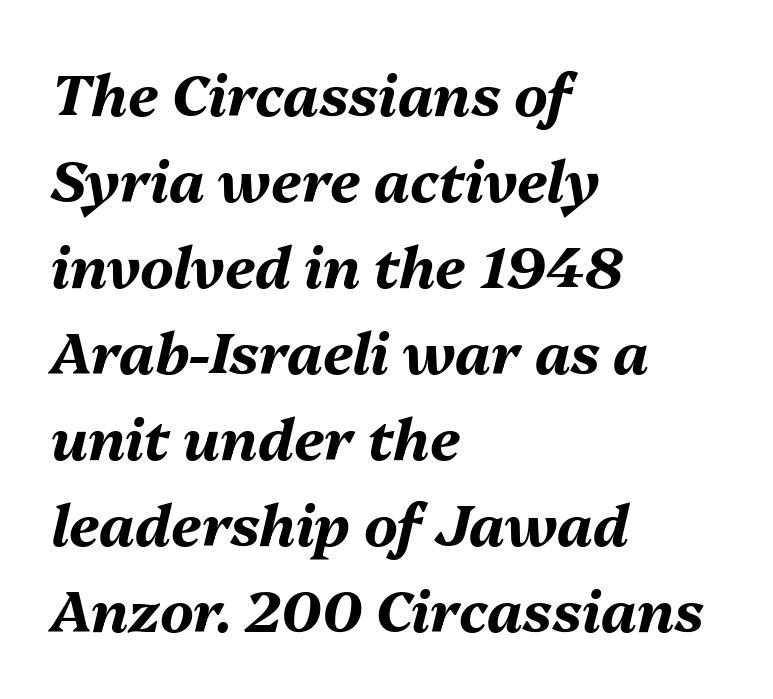
{"italic": "yes", "lean": "right", "slant_degrees": 13, "bold": "yes", "weight": "bold", "width": "normal", "stroke_contrast": "medium", "x_height": "medium", "monospaced": "no", "underline": "no", "align": "left", "line_spacing": "normal", "line_spacing_ratio": 1.51, "letter_spacing": "normal", "letter_spacing_em": 0.0, "glyph_px": 57}
